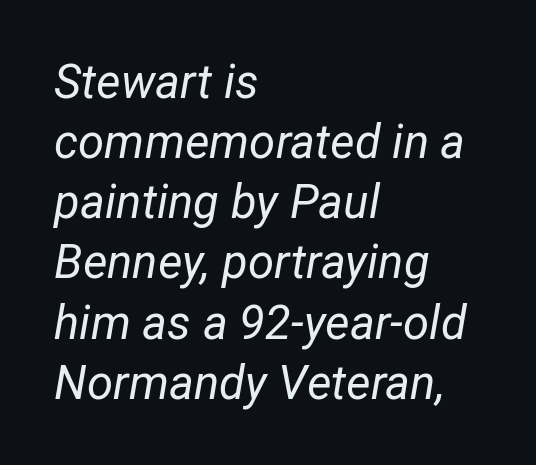
The image shows 47 px regular-weight type, italic (leaning right); set left-aligned, normal line spacing (1.28x), normal letter spacing, not underlined; low stroke contrast and a medium x-height.
